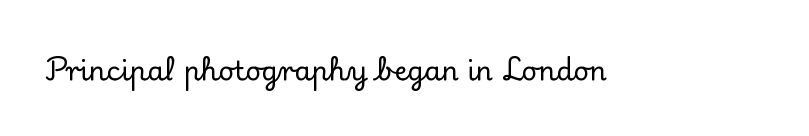
Q: Is the text italic (slanted)? A: No, it is upright.
Q: Is the text underlined? A: No.
Q: Is the spacing between letters normal or unusually wide? A: Normal.
